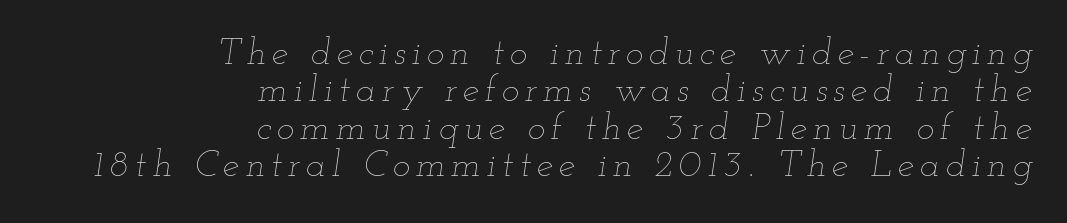
The image shows 37 px thin, wide type, italic (leaning right); set right-aligned, tight line spacing (1.01x), not underlined; low stroke contrast and a small x-height.
